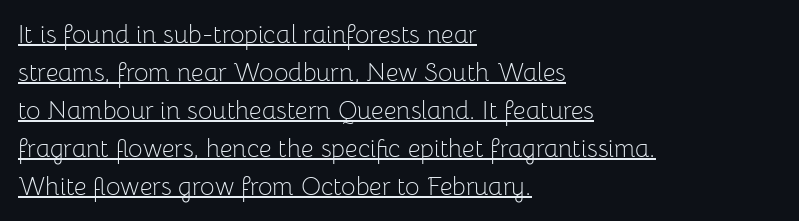
{"italic": "no", "bold": "no", "underline": "yes", "align": "left", "line_spacing": "normal", "line_spacing_ratio": 1.52, "letter_spacing": "normal", "letter_spacing_em": 0.0, "glyph_px": 25}
